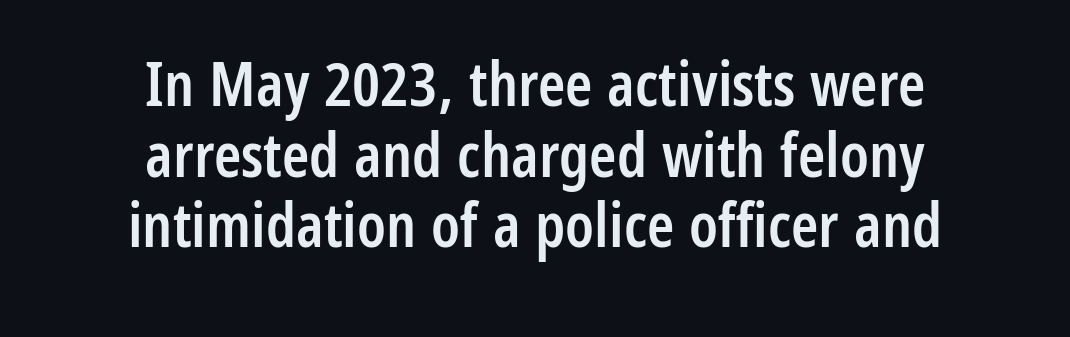
{"serif": "no", "italic": "no", "bold": "semi", "weight": "semibold", "width": "condensed", "stroke_contrast": "low", "x_height": "medium", "monospaced": "no", "underline": "no", "align": "center", "line_spacing": "tight", "line_spacing_ratio": 1.14, "letter_spacing": "normal", "letter_spacing_em": 0.0, "glyph_px": 62}
